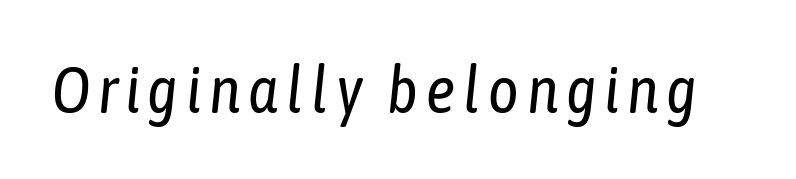
Q: Is the text bold? A: No.
Q: Is the text italic (slanted)? A: Yes, it leans right by about 6 degrees.
Q: Is the text underlined? A: No.
Q: Width (condensed, normal, or wide)? A: Condensed.
Q: Stroke contrast? A: Low.
Q: x-height? A: Medium.
Q: Monospaced? A: No.
